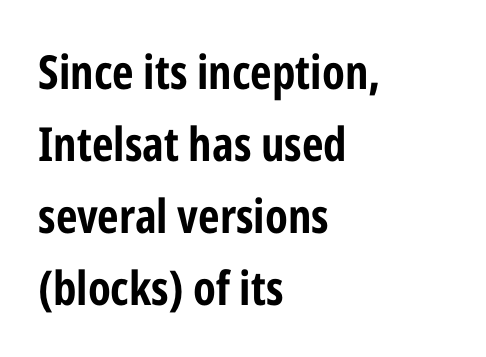
Each letter keeps its own natural width here, so spacing adapts to shape. A roman cut, with each character standing at attention. Letter spacing: default. Beneath every word, the page is bare.
